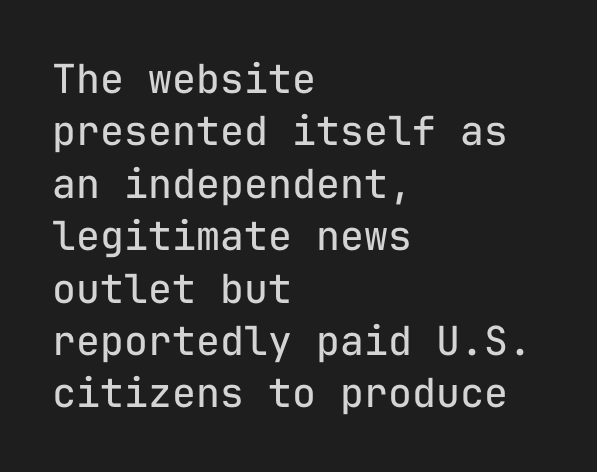
{"serif": "no", "italic": "no", "bold": "no", "weight": "regular", "width": "normal", "stroke_contrast": "low", "x_height": "medium", "monospaced": "yes", "underline": "no", "align": "left", "line_spacing": "normal", "line_spacing_ratio": 1.31, "letter_spacing": "normal", "letter_spacing_em": 0.0, "glyph_px": 40}
